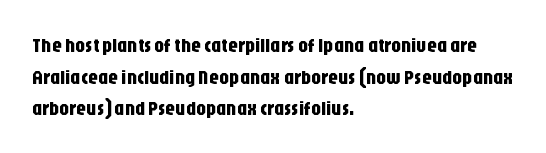
The baseline area is clear. The letterforms sit shoulder to shoulder at normal distance. Each line starts at the same left margin while the right side varies. You can tell it's not italic because the verticals are truly vertical.
